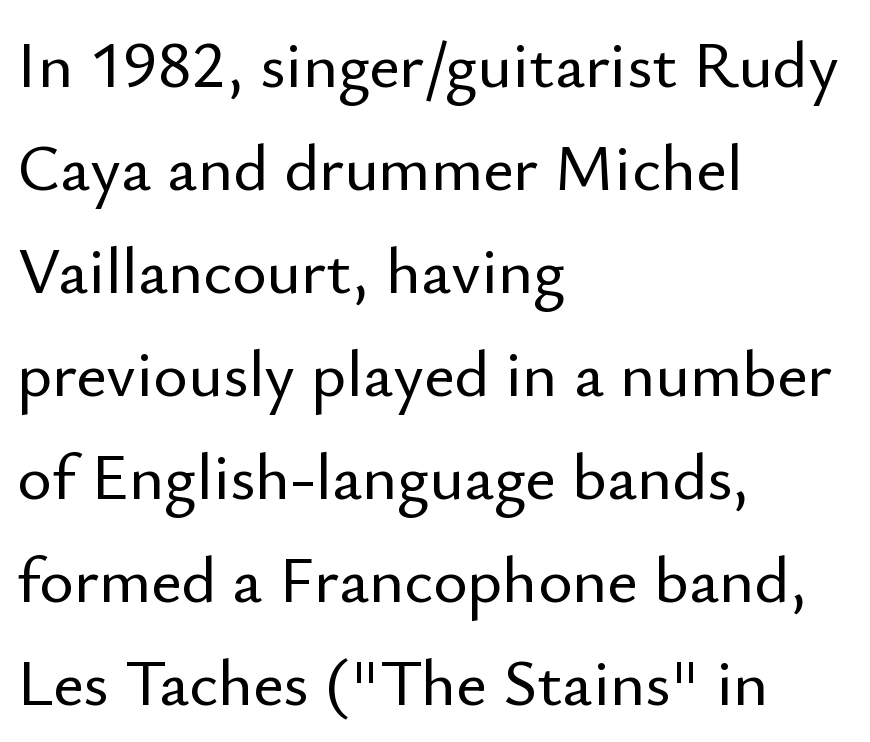
{"serif": "no", "italic": "no", "width": "normal", "stroke_contrast": "low", "x_height": "small", "monospaced": "no", "underline": "no", "align": "left", "line_spacing": "normal", "line_spacing_ratio": 1.56, "letter_spacing": "normal", "letter_spacing_em": 0.0, "glyph_px": 66}
